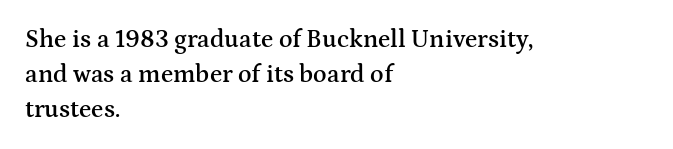
{"italic": "no", "bold": "semi", "underline": "no", "align": "left", "line_spacing": "normal", "line_spacing_ratio": 1.4, "letter_spacing": "normal", "letter_spacing_em": 0.0, "glyph_px": 25}
